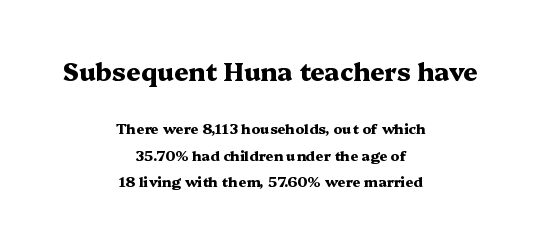
These lines were composed using upright roman letters. If you folded the block vertically in half, each line would mirror itself in length. If you squint, the top block still reads clearly — it's the larger of the two. The letterforms sit shoulder to shoulder at normal distance. Glance below the letters and you will spot only blank space. I'd describe the lettering as bold — thick and assertive.
